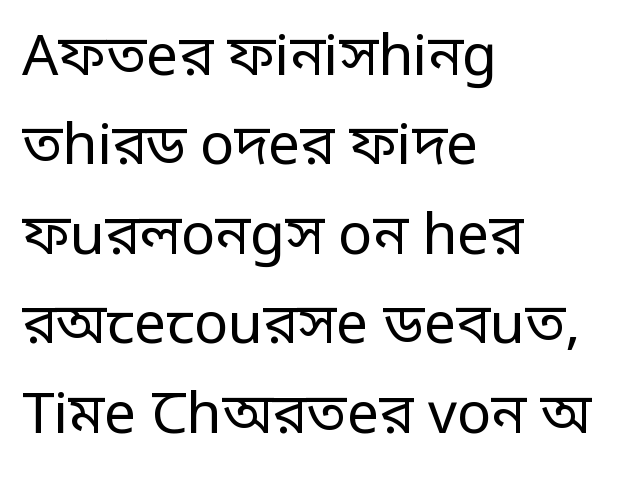
Every character sits straight up, as roman type does. The weight tops out at a normal text grade. The horizontal fit of the characters is conventional and even. Unlike a traditional serif, this face leaves its strokes unadorned.
